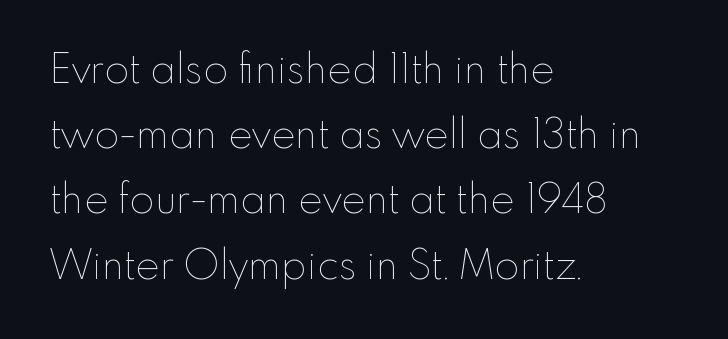
Q: Is the text bold? A: No.
Q: Is the text italic (slanted)? A: No, it is upright.
Q: Is the text underlined? A: No.
Q: How is the paragraph aligned? A: Left-aligned.
Q: Is the spacing between letters normal or unusually wide? A: Normal.
Q: Is the spacing between lines tight, normal or loose? A: Normal.
Q: Width (condensed, normal, or wide)? A: Normal.
Q: Stroke contrast? A: Low.
Q: x-height? A: Small.
Q: Monospaced? A: No.
